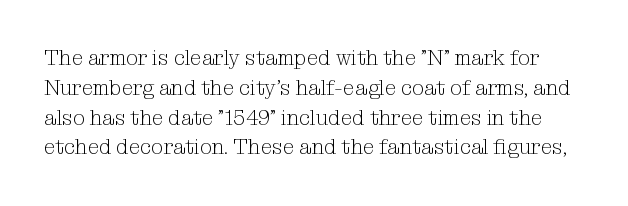
Q: Is the text bold? A: No.
Q: Is the text italic (slanted)? A: No, it is upright.
Q: Is the text underlined? A: No.
Q: Is the spacing between letters normal or unusually wide? A: Normal.
Q: Is the spacing between lines tight, normal or loose? A: Normal.
